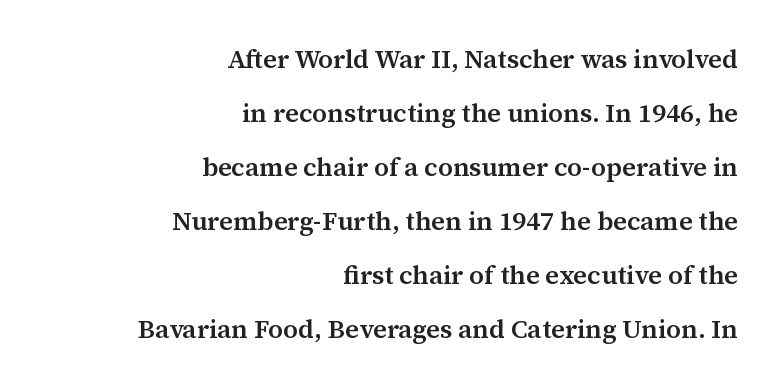
Q: Is the text bold? A: Semi-bold.
Q: Is the text italic (slanted)? A: No, it is upright.
Q: Is the text underlined? A: No.
Q: How is the paragraph aligned? A: Right-aligned.
Q: Is the spacing between letters normal or unusually wide? A: Normal.
Q: Is the spacing between lines tight, normal or loose? A: Loose.
